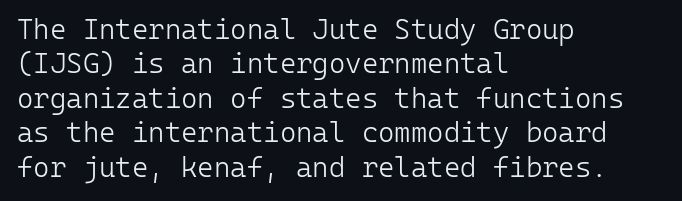
Q: Is the text bold? A: No.
Q: Is the text italic (slanted)? A: No, it is upright.
Q: Is the typeface a serif or a sans-serif typeface? A: Sans-serif.
Q: Is the text underlined? A: No.
Q: How is the paragraph aligned? A: Left-aligned.
Q: Is the spacing between letters normal or unusually wide? A: Normal.
Q: Width (condensed, normal, or wide)? A: Normal.
Q: Stroke contrast? A: Low.
Q: x-height? A: Medium.
Q: Monospaced? A: Yes.
